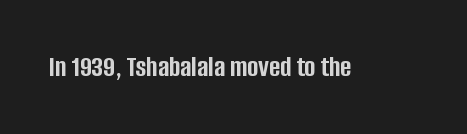
The image shows 30 px semibold, condensed sans-serif type, upright; set normal letter spacing, not underlined; low stroke contrast and a large x-height.
